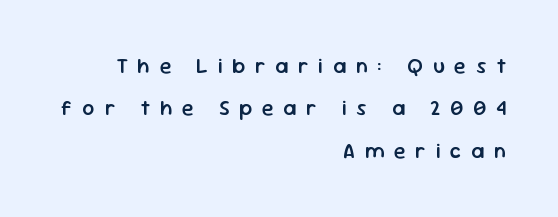
{"italic": "no", "bold": "semi", "underline": "no", "align": "right", "line_spacing": "loose", "line_spacing_ratio": 2.02, "letter_spacing": "wide", "letter_spacing_em": 0.47, "glyph_px": 21}
